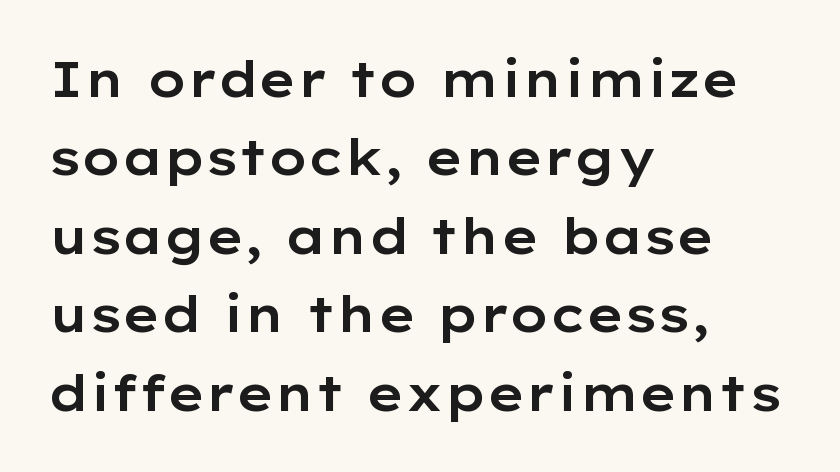
{"serif": "no", "italic": "no", "width": "wide", "stroke_contrast": "low", "x_height": "medium", "monospaced": "no", "underline": "no", "align": "left", "line_spacing": "normal", "line_spacing_ratio": 1.6, "letter_spacing": "normal", "letter_spacing_em": 0.0, "glyph_px": 49}
